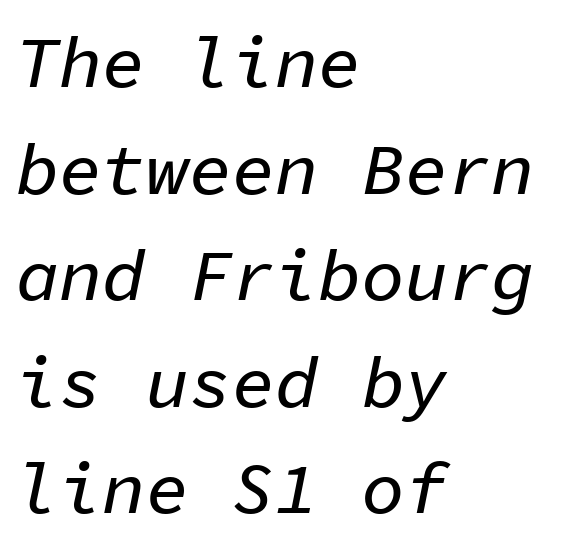
Only glyphs here, with clear space below each row. If you drew a line through each stem, it would be angled. Honestly, the row spacing looks completely unremarkable. A typesetter would call this zero additional tracking. Each line starts at the same left margin while the right side varies.
